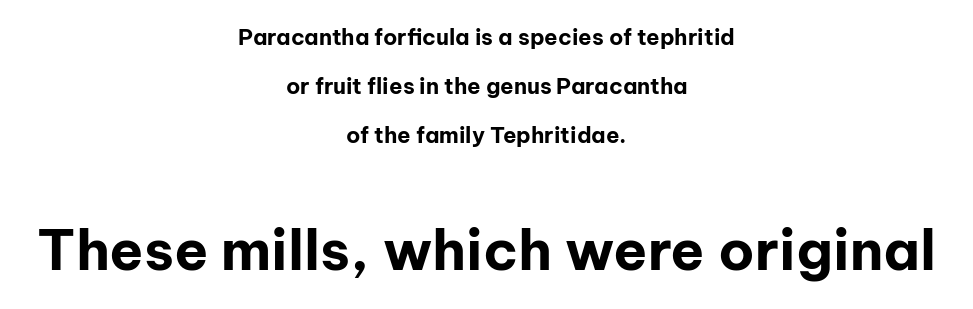
The lines are quadded center. Font category for this specimen: sans-serif. Between one letter and the next there's only the usual sliver of space. A typesetter would mark this as roman, not italic.
